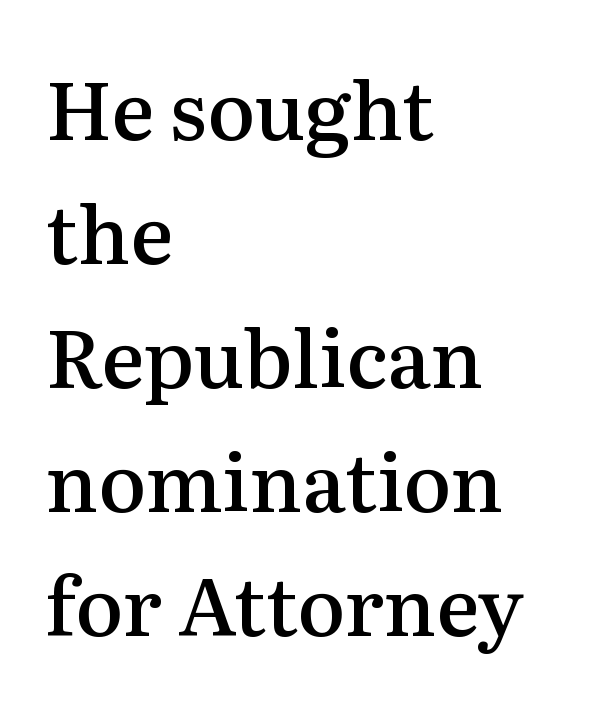
Nobody touched the tracking dial on this one. Layout note: lines flush left. Reading down the column, the eye jumps a familiar distance to each next line. The font family rendered here belongs to the serif group. The glyphs are unaccompanied by any horizontal stroke below them. These lines carry some extra weight — a demibold, not a full bold.
